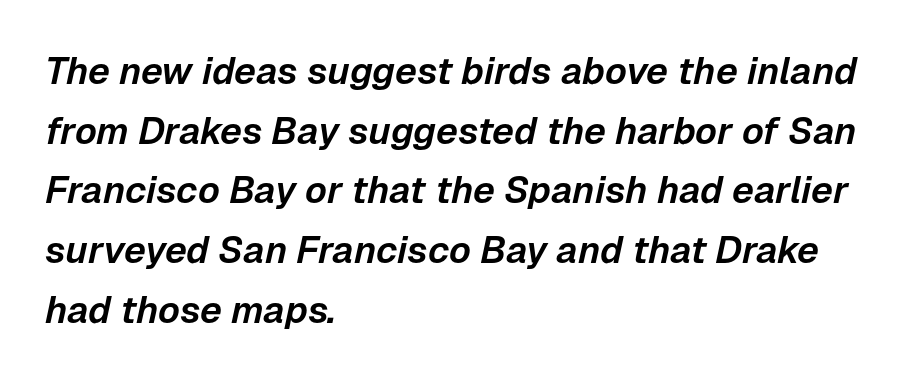
{"italic": "yes", "lean": "right", "slant_degrees": 12, "width": "normal", "stroke_contrast": "low", "x_height": "medium", "monospaced": "no", "underline": "no", "align": "left", "line_spacing": "normal", "line_spacing_ratio": 1.57, "letter_spacing": "normal", "letter_spacing_em": 0.0, "glyph_px": 38}
